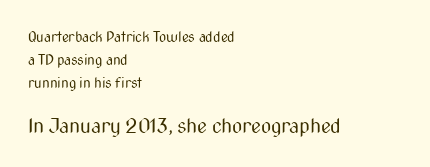
Q: Is the text bold? A: No.
Q: Is the text italic (slanted)? A: No, it is upright.
Q: Is the text underlined? A: No.
Q: How is the paragraph aligned? A: Left-aligned.
Q: Is the spacing between letters normal or unusually wide? A: Normal.
Q: Is the spacing between lines tight, normal or loose? A: Normal.
Q: Which block of text is set in a larger size, the first (top) or the second (bottom)? A: The second (bottom) one.
